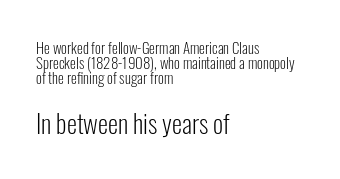
The image shows 26 px text type, upright; set left-aligned, tight line spacing (1.01x), normal letter spacing, not underlined; the second (bottom) block is 1.73x larger.
